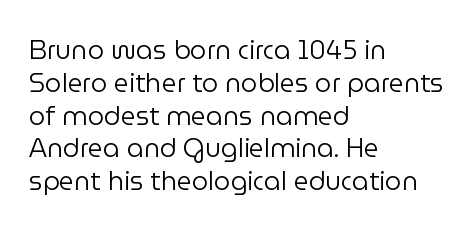
Check the space under the baseline: it is left empty. Posture: upright roman. Is the type heavy? It reads as light-to-regular instead. One-word summary of the alignment: left. The line-height multiplier appears to be the usual default.
